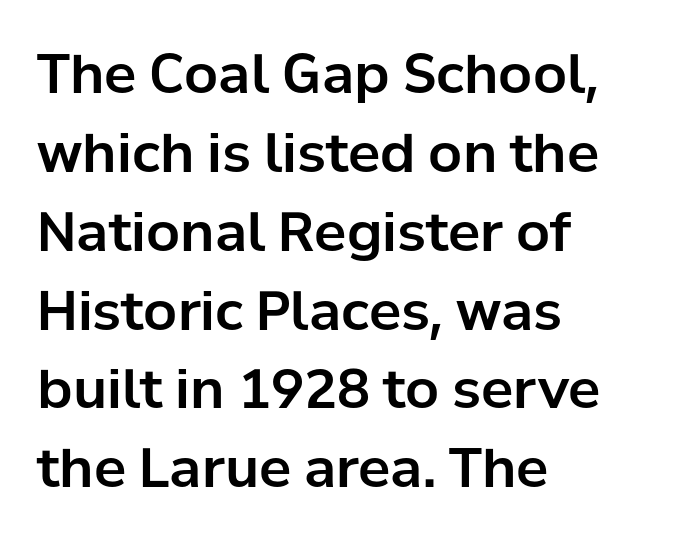
{"serif": "no", "italic": "no", "width": "normal", "stroke_contrast": "low", "x_height": "medium", "monospaced": "no", "underline": "no", "align": "left", "line_spacing": "normal", "line_spacing_ratio": 1.46, "letter_spacing": "normal", "letter_spacing_em": 0.0, "glyph_px": 54}
